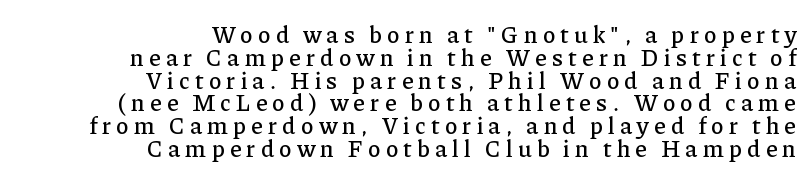
Q: Is the text italic (slanted)? A: No, it is upright.
Q: Is the text underlined? A: No.
Q: How is the paragraph aligned? A: Right-aligned.
Q: Is the spacing between letters normal or unusually wide? A: Unusually wide.
Q: Is the spacing between lines tight, normal or loose? A: Tight.
